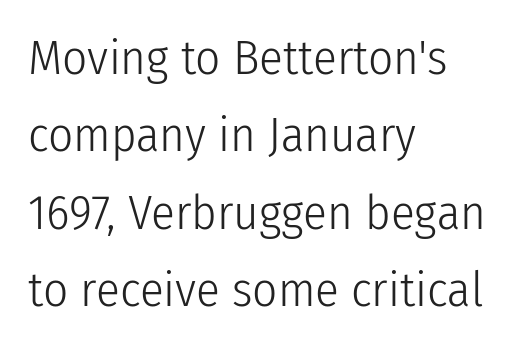
Q: Is the text bold? A: No.
Q: Is the text italic (slanted)? A: No, it is upright.
Q: Is the typeface a serif or a sans-serif typeface? A: Sans-serif.
Q: Is the text underlined? A: No.
Q: How is the paragraph aligned? A: Left-aligned.
Q: Is the spacing between letters normal or unusually wide? A: Normal.
Q: Is the spacing between lines tight, normal or loose? A: Normal.
Q: Width (condensed, normal, or wide)? A: Condensed.
Q: Stroke contrast? A: Low.
Q: x-height? A: Medium.
Q: Monospaced? A: No.
